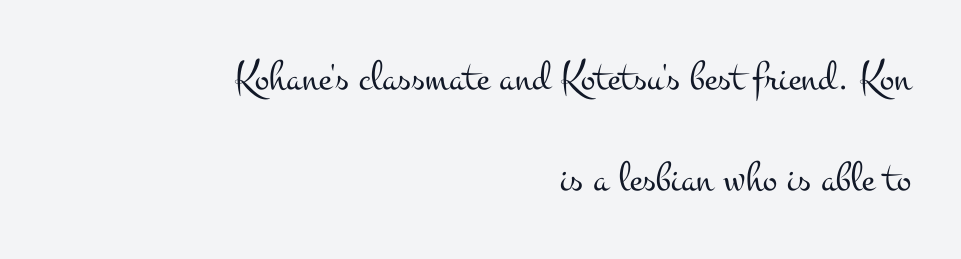
The image shows 43 px light, wide serif type; set right-aligned, loose line spacing (2.36x), normal letter spacing, not underlined; medium stroke contrast and a small x-height.
